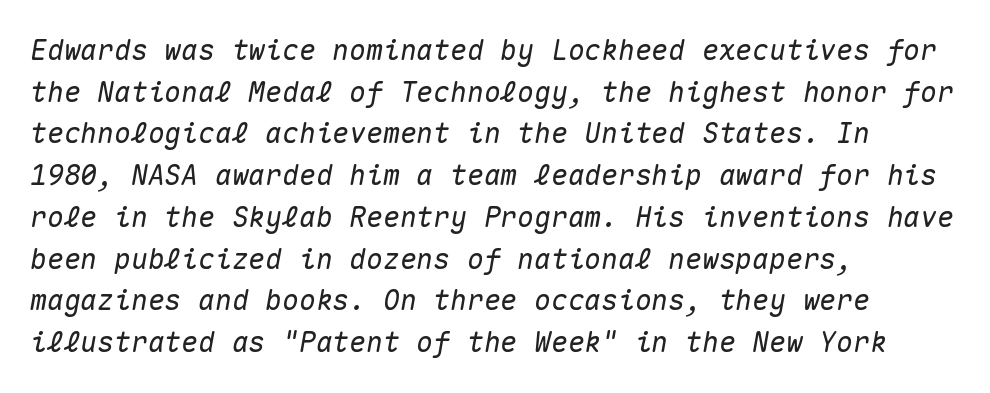
{"italic": "yes", "lean": "right", "slant_degrees": 10, "width": "normal", "stroke_contrast": "medium", "x_height": "medium", "monospaced": "yes", "underline": "no", "align": "left", "line_spacing": "normal", "line_spacing_ratio": 1.49, "letter_spacing": "normal", "letter_spacing_em": 0.0, "glyph_px": 28}
